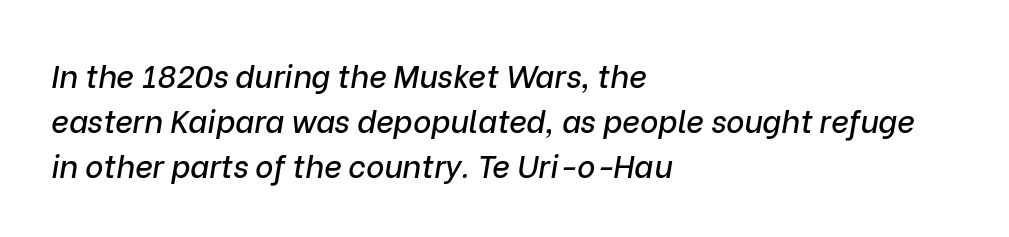
{"italic": "yes", "lean": "right", "slant_degrees": 9, "width": "normal", "stroke_contrast": "low", "x_height": "medium", "monospaced": "no", "underline": "no", "align": "left", "line_spacing": "normal", "line_spacing_ratio": 1.45, "letter_spacing": "normal", "letter_spacing_em": 0.0, "glyph_px": 31}
